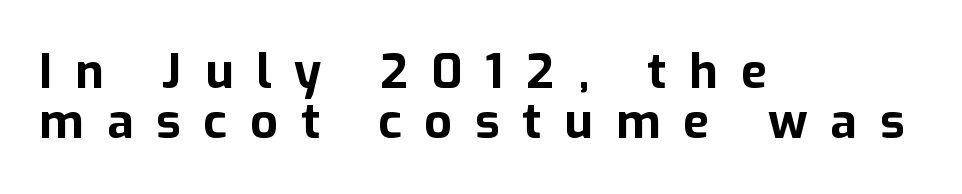
The image shows 48 px bold sans-serif type, upright; set left-aligned, tight line spacing (1.05x), unusually wide letter spacing (+0.48 em), not underlined; low stroke contrast and a medium x-height.
